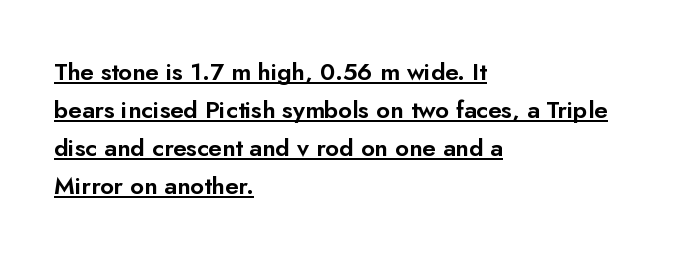
Here the glyphs are tracked normally, forming tight word shapes. Every stem runs plumb, perpendicular to the baseline. Is there an underline? Yes — a line sits under the letters. The lines sit at an ordinary, default distance from one another. One-word summary of the alignment: left.
